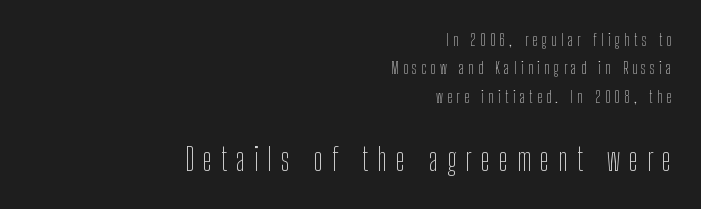
The image shows 31 px thin, condensed sans-serif type, upright; set right-aligned, line spacing 1.78x, unusually wide letter spacing (+0.29 em), not underlined; the second (bottom) block is 1.94x larger; low stroke contrast and a medium x-height.
